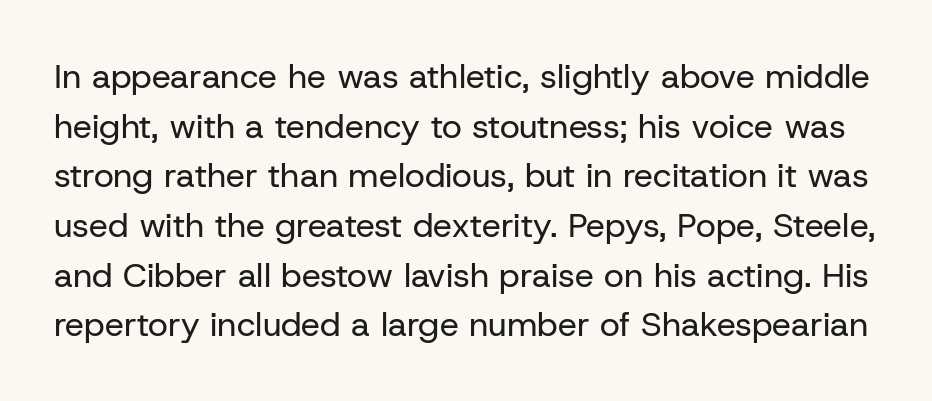
{"serif": "no", "italic": "no", "bold": "no", "weight": "regular", "width": "normal", "stroke_contrast": "low", "x_height": "medium", "monospaced": "no", "underline": "no", "line_spacing": "normal", "line_spacing_ratio": 1.46, "letter_spacing": "normal", "letter_spacing_em": 0.0, "glyph_px": 34}
